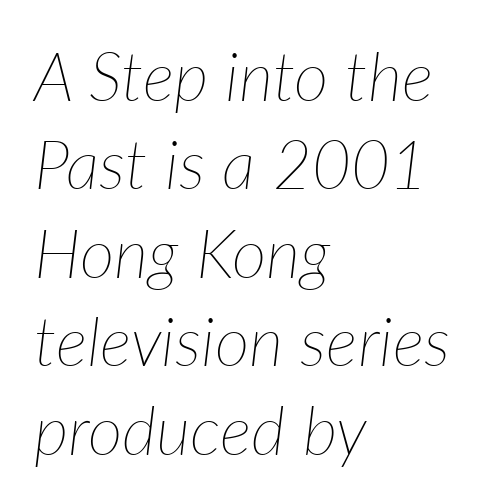
Interline gaps are of average width in this sample. The face used here is proportionally spaced, like ordinary book or web type. Weight class: somewhere from thin through regular. In CSS terms this would be text-align: left. Lines of text with bare space underneath.
